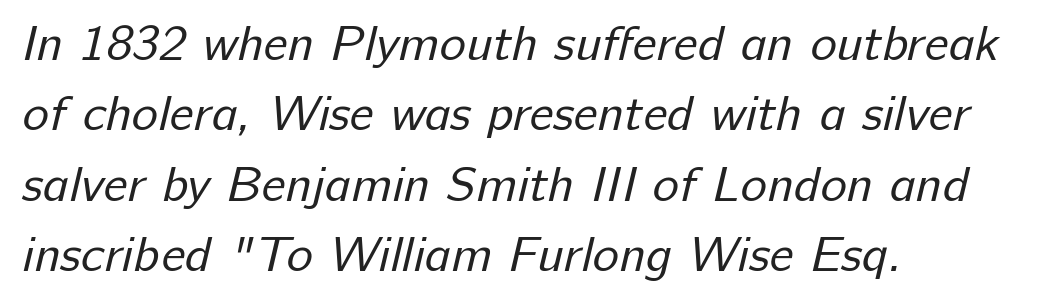
{"serif": "no", "bold": "no", "weight": "regular", "width": "normal", "stroke_contrast": "low", "x_height": "medium", "monospaced": "no", "underline": "no", "align": "left", "line_spacing": "normal", "line_spacing_ratio": 1.41, "letter_spacing": "normal", "letter_spacing_em": 0.0, "glyph_px": 50}
